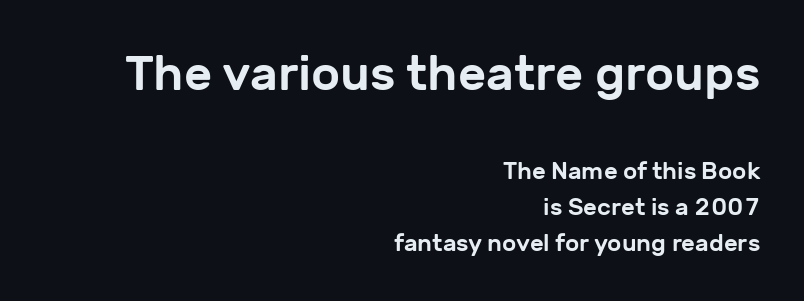
Glance below the letters and you will spot only blank space. A typesetter would mark this as roman, not italic. The passage shown is typed in a proportional face where columns would drift. The face used here is rendered with its standard letterfit. This layout puts the oversized block above and the modest block below.
